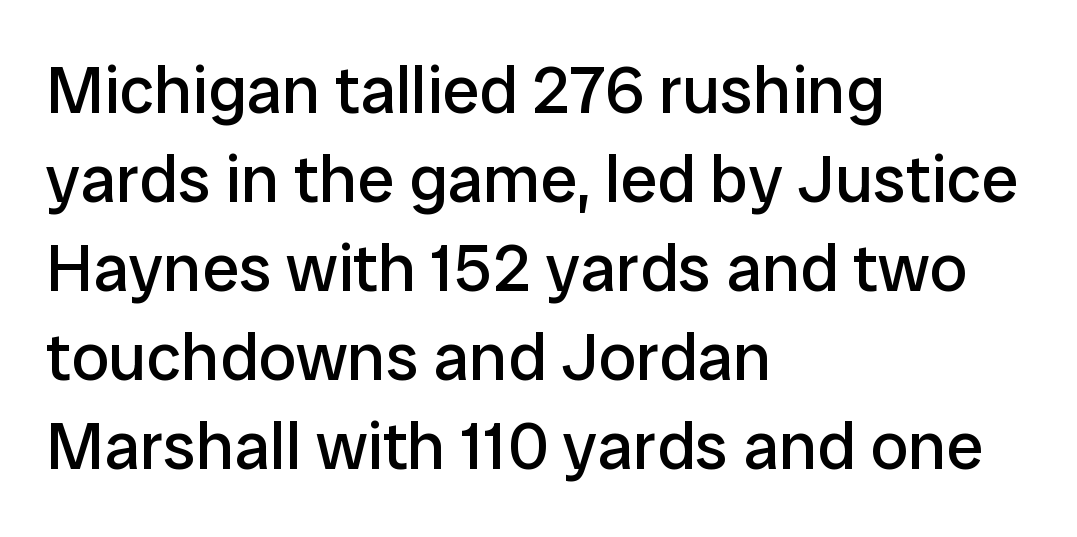
The image shows 67 px regular-weight sans-serif type, upright; set left-aligned, normal line spacing (1.33x), normal letter spacing, not underlined; low stroke contrast and a medium x-height.
